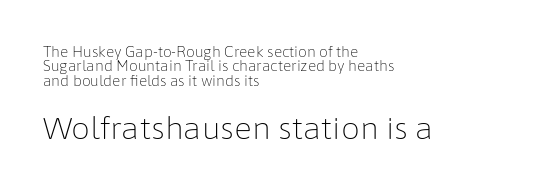
Q: Is the text bold? A: No.
Q: Is the text italic (slanted)? A: No, it is upright.
Q: Is the typeface a serif or a sans-serif typeface? A: Sans-serif.
Q: Is the text underlined? A: No.
Q: How is the paragraph aligned? A: Left-aligned.
Q: Is the spacing between letters normal or unusually wide? A: Normal.
Q: Is the spacing between lines tight, normal or loose? A: Tight.
Q: Which block of text is set in a larger size, the first (top) or the second (bottom)? A: The second (bottom) one.
Q: Width (condensed, normal, or wide)? A: Normal.
Q: Stroke contrast? A: Low.
Q: x-height? A: Medium.
Q: Monospaced? A: No.
